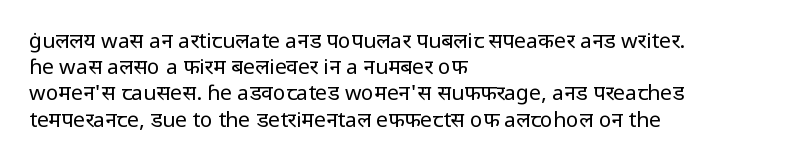
Q: Is the text bold? A: No.
Q: Is the text italic (slanted)? A: No, it is upright.
Q: Is the text underlined? A: No.
Q: How is the paragraph aligned? A: Left-aligned.
Q: Is the spacing between letters normal or unusually wide? A: Normal.
Q: Is the spacing between lines tight, normal or loose? A: Normal.
